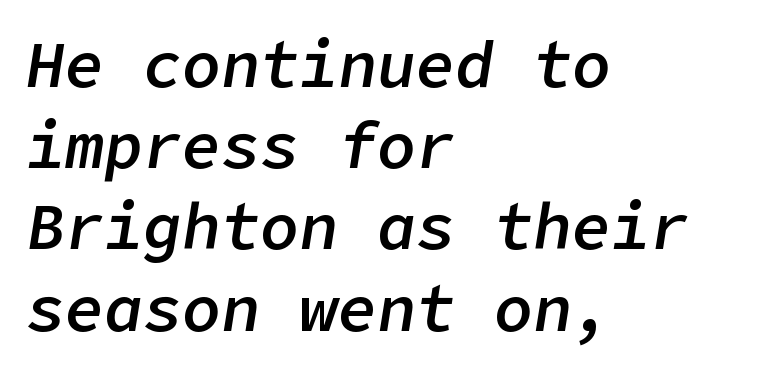
The image shows 65 px semibold type, italic (leaning right); set left-aligned, normal line spacing (1.25x), normal letter spacing, not underlined; low stroke contrast and a medium x-height.
